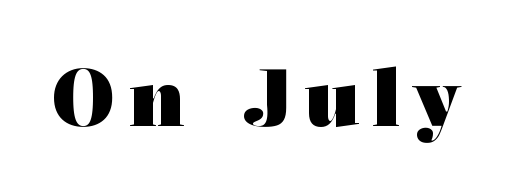
The image shows 79 px heavy, wide serif type, upright; set not underlined; medium stroke contrast and a medium x-height.
